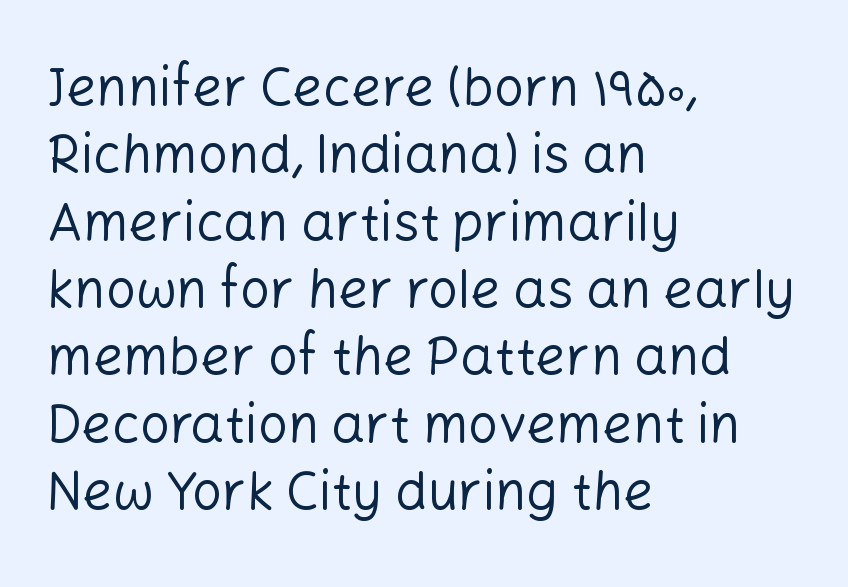
Beneath every word, the page is bare. Is this a heavy cut? Hardly; it is regular or lighter. Ascenders rise straight up at ninety degrees. Note the varied advance widths — an 'i' is clearly narrower than an 'm'.
